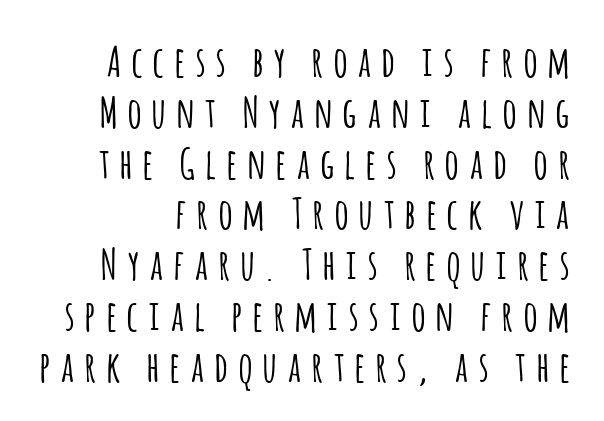
The image shows 42 px condensed sans-serif type, upright; set line spacing 1.21x, unusually wide letter spacing (+0.27 em), not underlined; low stroke contrast and a large x-height.
